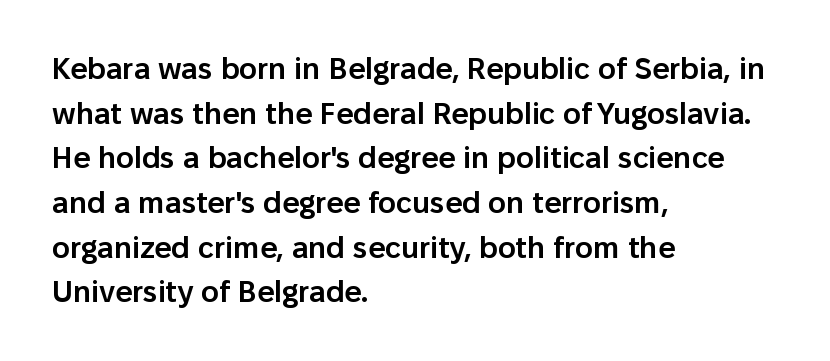
Q: Is the text bold? A: Semi-bold.
Q: Is the text italic (slanted)? A: No, it is upright.
Q: Is the typeface a serif or a sans-serif typeface? A: Sans-serif.
Q: Is the text underlined? A: No.
Q: How is the paragraph aligned? A: Left-aligned.
Q: Is the spacing between letters normal or unusually wide? A: Normal.
Q: Is the spacing between lines tight, normal or loose? A: Normal.
Q: Width (condensed, normal, or wide)? A: Normal.
Q: Stroke contrast? A: Low.
Q: x-height? A: Medium.
Q: Monospaced? A: No.
